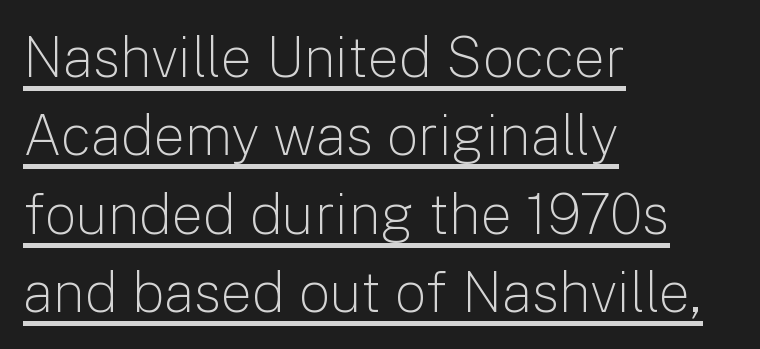
No chunkiness to these letters — they're not bold. The text was rendered using a sans face with plain stroke endings. In designer terms, the underline attribute is active on this setting. A typesetter would call this leading conventional body-copy spacing. The font's upright variant was chosen for this text.
